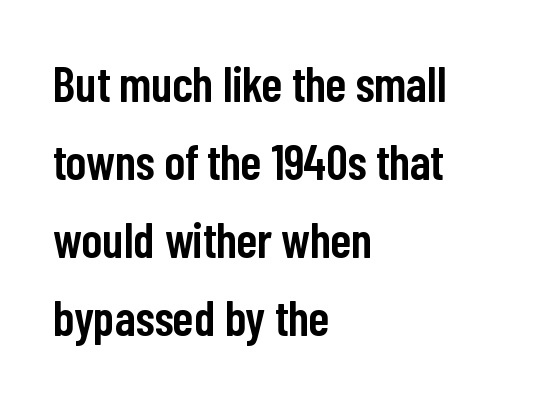
The passage shown is not underscored anywhere. The rendering uses natural spacing where letterforms have individual widths. Typographically, this falls in the sans-serif category. Typeset ragged right — the left edge is the straight one. Quick note: not italic, upright. Heft: intermediate — a semibold.
